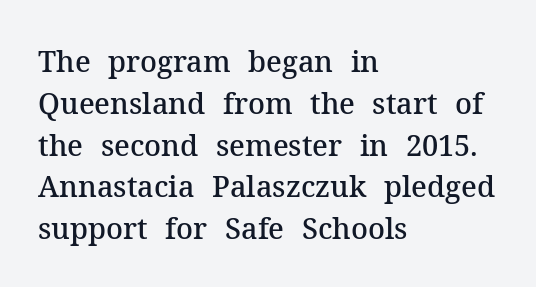
These lines carry some extra weight — a demibold, not a full bold. Every stem runs plumb, perpendicular to the baseline. This sample keeps an unexceptional amount of space between lines. Each row of text sits above clean, open space. This sample uses a serif face.
